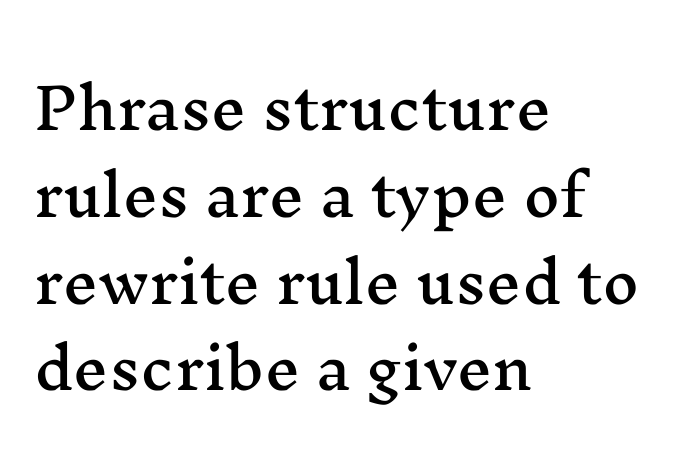
The image shows 56 px wide serif type, upright; set left-aligned, normal line spacing (1.55x), normal letter spacing, not underlined; medium stroke contrast and a medium x-height.
